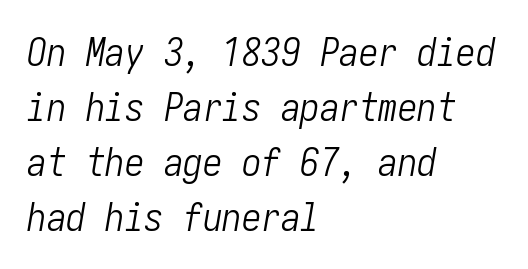
Q: Is the text bold? A: No.
Q: Is the text italic (slanted)? A: Yes, it leans right by about 10 degrees.
Q: Is the text underlined? A: No.
Q: How is the paragraph aligned? A: Left-aligned.
Q: Is the spacing between letters normal or unusually wide? A: Normal.
Q: Is the spacing between lines tight, normal or loose? A: Normal.
Q: Width (condensed, normal, or wide)? A: Condensed.
Q: Stroke contrast? A: Low.
Q: x-height? A: Medium.
